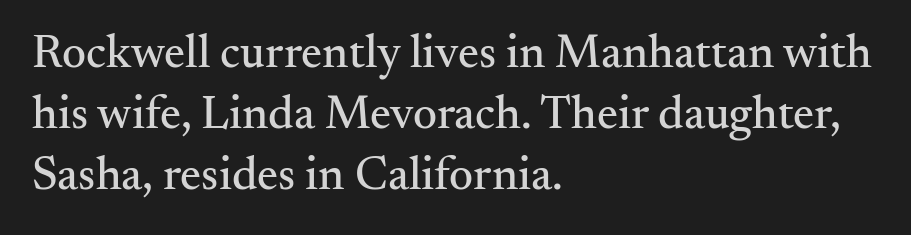
Q: Is the text italic (slanted)? A: No, it is upright.
Q: Is the typeface a serif or a sans-serif typeface? A: Serif.
Q: Is the text underlined? A: No.
Q: How is the paragraph aligned? A: Left-aligned.
Q: Is the spacing between letters normal or unusually wide? A: Normal.
Q: Is the spacing between lines tight, normal or loose? A: Normal.
Q: Width (condensed, normal, or wide)? A: Normal.
Q: Stroke contrast? A: Medium.
Q: x-height? A: Small.
Q: Monospaced? A: No.
